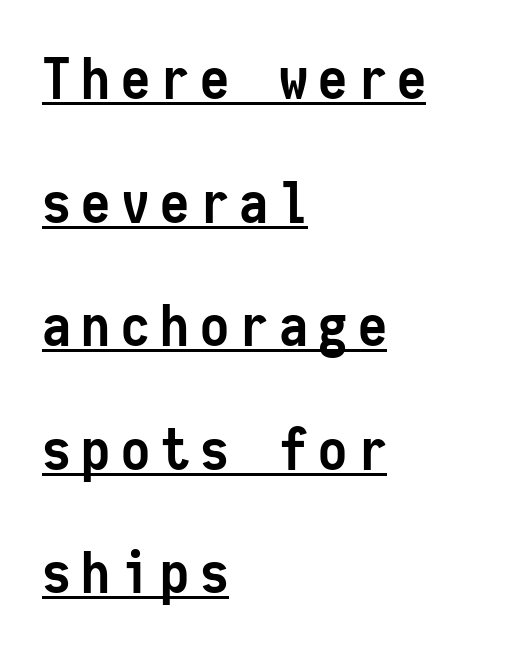
Q: Is the text bold? A: Yes.
Q: Is the text italic (slanted)? A: No, it is upright.
Q: Is the typeface a serif or a sans-serif typeface? A: Sans-serif.
Q: Is the text underlined? A: Yes.
Q: How is the paragraph aligned? A: Left-aligned.
Q: Is the spacing between lines tight, normal or loose? A: Loose.
Q: Width (condensed, normal, or wide)? A: Condensed.
Q: Stroke contrast? A: Low.
Q: x-height? A: Medium.
Q: Monospaced? A: Yes.
